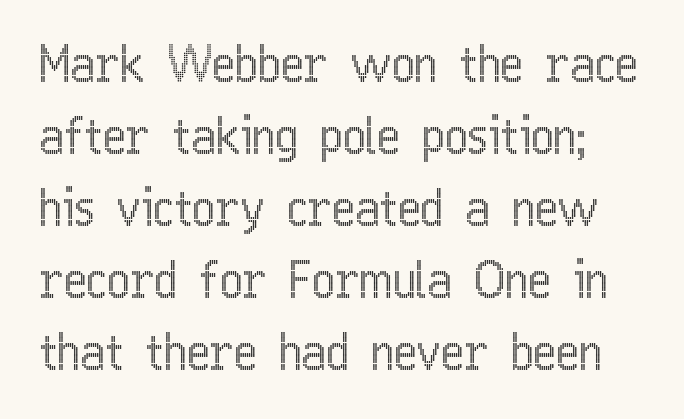
The lettering holds an erect, upright posture throughout. No extra tracking has been applied to these lines. Line spacing here is normal. The foot of each line stays bare and open. Character widths vary here, with narrow letters taking less room than wide ones.
